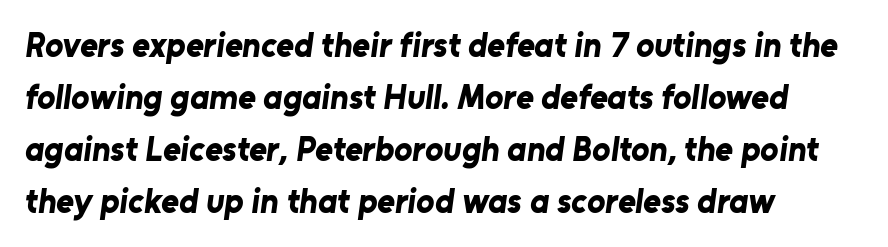
Q: Is the text bold? A: Yes.
Q: Is the typeface a serif or a sans-serif typeface? A: Sans-serif.
Q: Is the text underlined? A: No.
Q: How is the paragraph aligned? A: Left-aligned.
Q: Is the spacing between letters normal or unusually wide? A: Normal.
Q: Is the spacing between lines tight, normal or loose? A: Normal.
Q: Width (condensed, normal, or wide)? A: Normal.
Q: Stroke contrast? A: Low.
Q: x-height? A: Medium.
Q: Monospaced? A: No.
